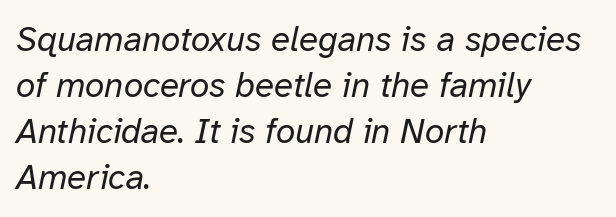
Q: Is the text bold? A: No.
Q: Is the text italic (slanted)? A: Yes, it leans right by about 12 degrees.
Q: Is the text underlined? A: No.
Q: How is the paragraph aligned? A: Left-aligned.
Q: Is the spacing between letters normal or unusually wide? A: Normal.
Q: Is the spacing between lines tight, normal or loose? A: Normal.
Q: Width (condensed, normal, or wide)? A: Normal.
Q: Stroke contrast? A: Low.
Q: x-height? A: Medium.
Q: Monospaced? A: No.
